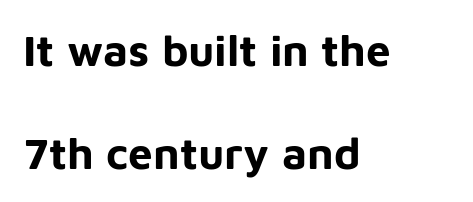
{"serif": "no", "italic": "no", "bold": "yes", "weight": "bold", "width": "normal", "stroke_contrast": "low", "x_height": "medium", "monospaced": "no", "underline": "no", "align": "left", "line_spacing": "loose", "line_spacing_ratio": 2.33, "letter_spacing": "normal", "letter_spacing_em": 0.0, "glyph_px": 44}
